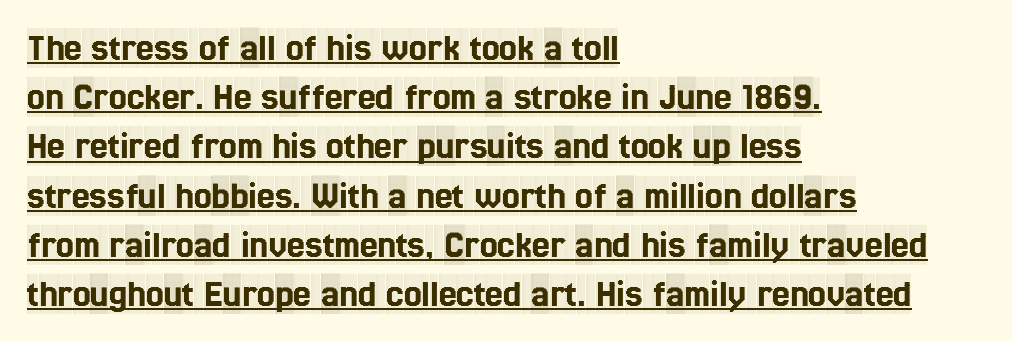
Q: Is the text italic (slanted)? A: No, it is upright.
Q: Is the typeface a serif or a sans-serif typeface? A: Serif.
Q: Is the text underlined? A: Yes.
Q: How is the paragraph aligned? A: Left-aligned.
Q: Is the spacing between letters normal or unusually wide? A: Normal.
Q: Width (condensed, normal, or wide)? A: Condensed.
Q: x-height? A: Large.
Q: Monospaced? A: No.
